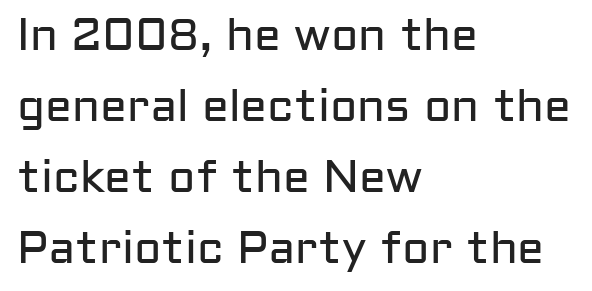
Q: Is the text bold? A: No.
Q: Is the text italic (slanted)? A: No, it is upright.
Q: Is the typeface a serif or a sans-serif typeface? A: Sans-serif.
Q: Is the text underlined? A: No.
Q: How is the paragraph aligned? A: Left-aligned.
Q: Is the spacing between letters normal or unusually wide? A: Normal.
Q: Is the spacing between lines tight, normal or loose? A: Normal.
Q: Width (condensed, normal, or wide)? A: Normal.
Q: Stroke contrast? A: Low.
Q: x-height? A: Medium.
Q: Monospaced? A: No.
